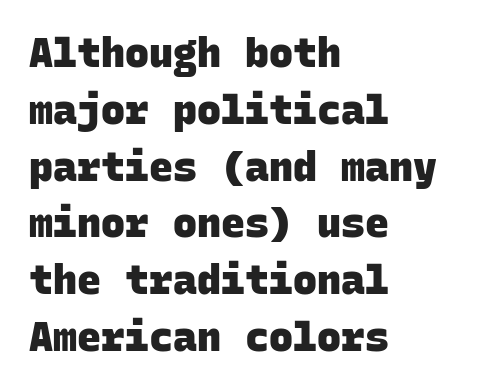
The image shows 40 px heavy sans-serif type, monospaced; set left-aligned, normal line spacing (1.42x), normal letter spacing, not underlined; low stroke contrast and a large x-height.
